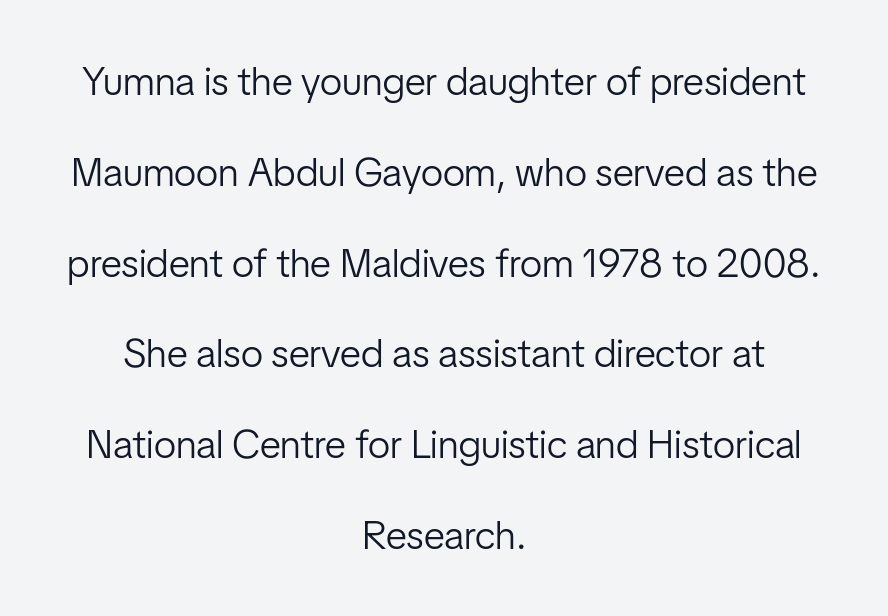
Q: Is the text bold? A: No.
Q: Is the text italic (slanted)? A: No, it is upright.
Q: Is the typeface a serif or a sans-serif typeface? A: Sans-serif.
Q: Is the text underlined? A: No.
Q: How is the paragraph aligned? A: Centered.
Q: Is the spacing between letters normal or unusually wide? A: Normal.
Q: Is the spacing between lines tight, normal or loose? A: Loose.
Q: Width (condensed, normal, or wide)? A: Condensed.
Q: Stroke contrast? A: Low.
Q: x-height? A: Medium.
Q: Monospaced? A: No.
